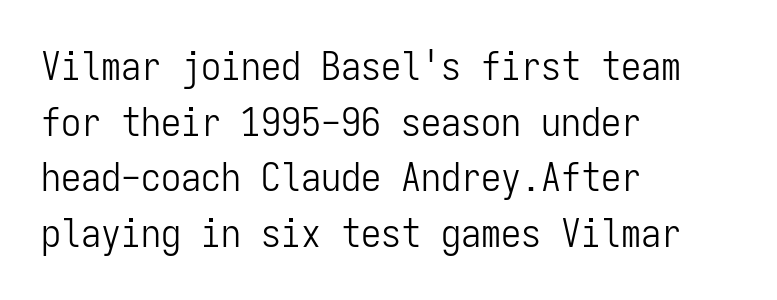
Q: Is the text bold? A: No.
Q: Is the text italic (slanted)? A: No, it is upright.
Q: Is the typeface a serif or a sans-serif typeface? A: Sans-serif.
Q: Is the text underlined? A: No.
Q: How is the paragraph aligned? A: Left-aligned.
Q: Is the spacing between letters normal or unusually wide? A: Normal.
Q: Is the spacing between lines tight, normal or loose? A: Normal.
Q: Width (condensed, normal, or wide)? A: Condensed.
Q: Stroke contrast? A: Low.
Q: x-height? A: Medium.
Q: Monospaced? A: Yes.
